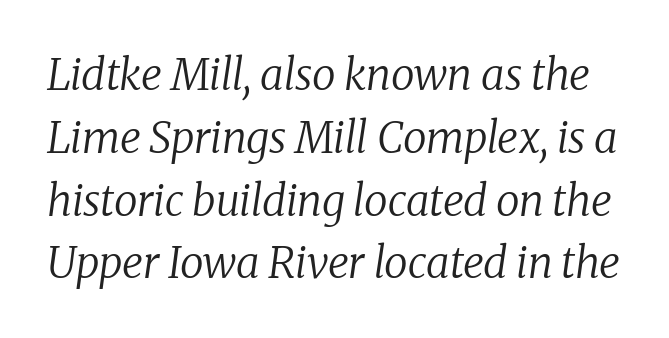
The face used here is rendered with its standard letterfit. Serifs: yes, visible at the terminals of the letterforms. Nothing heavy about these letters — not bold at all. This sample keeps an unexceptional amount of space between lines. The whole block is typeset with a tilt.
